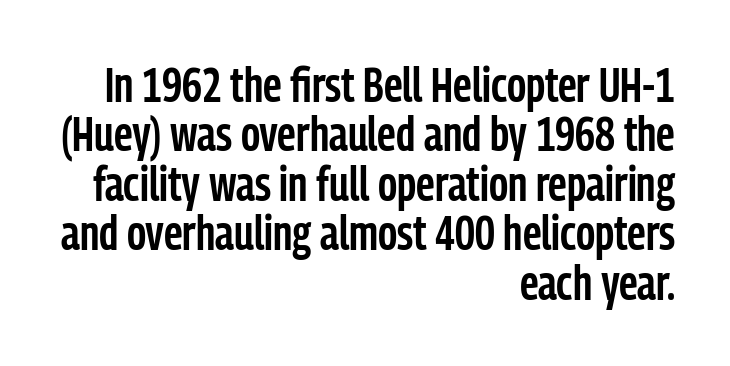
Teacher's note: observe the even right margin — that is flush-right alignment. A somewhat darkened texture: the type is semibold rather than bold. Do the characters align in a grid? No, the font is proportional. It's the straight-up-and-down kind of type. Any mark beneath the type? The region is blank.
